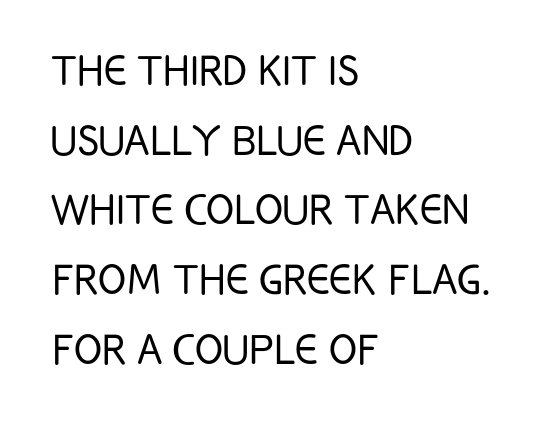
Note: no serifs on the glyphs. Rule under the text: the space is simply empty. These glyphs show unthickened strokes, regular width or finer. Is the letter spacing exaggerated? No — it looks like the ordinary default. This is the regular roman posture of the typeface. You could not count columns in this text — the font is proportionally spaced.
